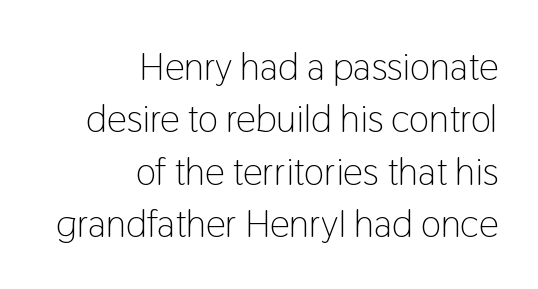
The image shows 39 px light, condensed sans-serif type, upright; set right-aligned, normal line spacing (1.34x), normal letter spacing, not underlined; low stroke contrast and a medium x-height.
